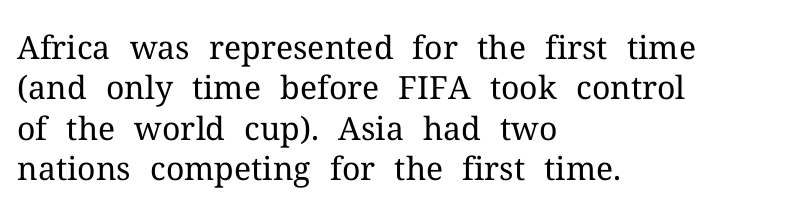
{"serif": "yes", "italic": "no", "bold": "no", "weight": "regular", "width": "normal", "stroke_contrast": "medium", "x_height": "medium", "monospaced": "no", "underline": "no", "align": "left", "line_spacing": "normal", "line_spacing_ratio": 1.26, "letter_spacing": "normal", "letter_spacing_em": 0.0, "glyph_px": 32}
